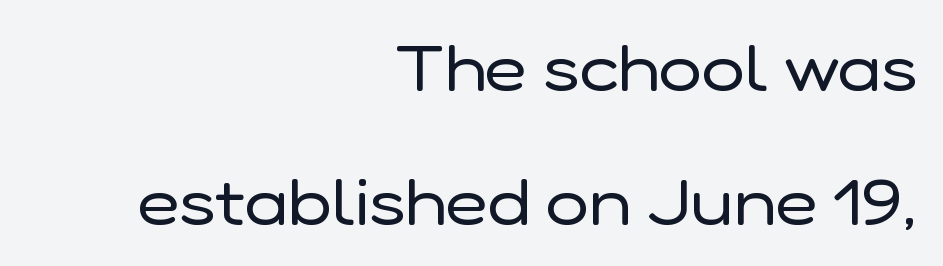
{"serif": "no", "italic": "no", "bold": "no", "weight": "regular", "width": "normal", "stroke_contrast": "low", "x_height": "medium", "monospaced": "no", "underline": "no", "align": "right", "line_spacing": "loose", "line_spacing_ratio": 2.06, "letter_spacing": "normal", "letter_spacing_em": 0.0, "glyph_px": 65}
